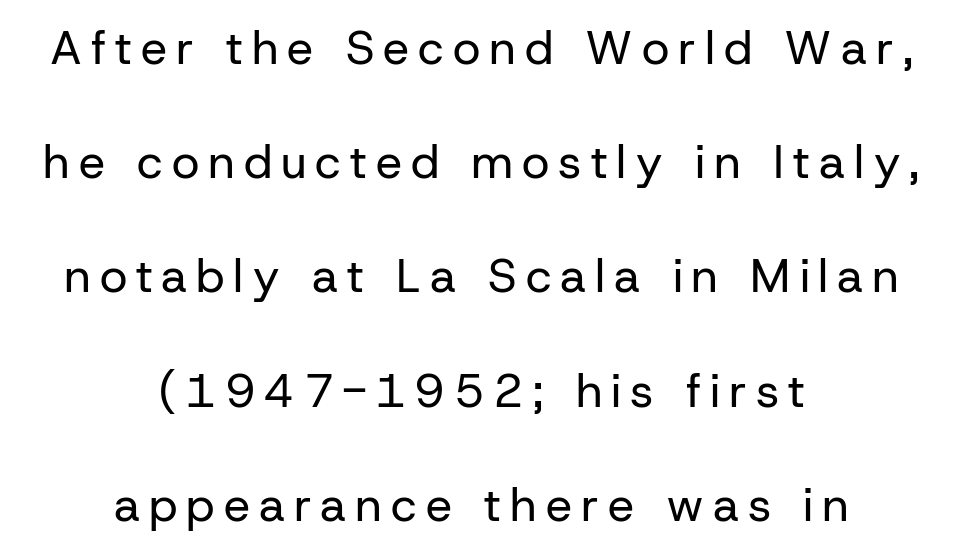
The paragraph has two soft edges and a firm central axis. Underlining? Definitely not there. No italicization has been applied; the sample stays upright. The letterforms sit at book weight or below. Here the designer chose a conventional face with non-uniform glyph widths. Leading: increased.
